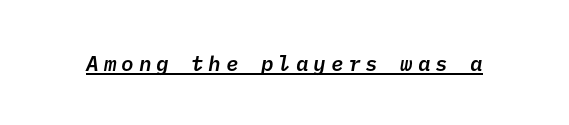
The image shows 21 px text type; set unusually wide letter spacing (+0.23 em), underlined.
